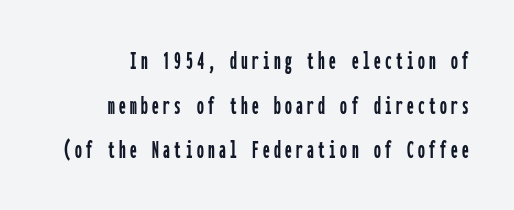
The image shows 27 px text type, upright; set normal line spacing (1.65x), not underlined.
